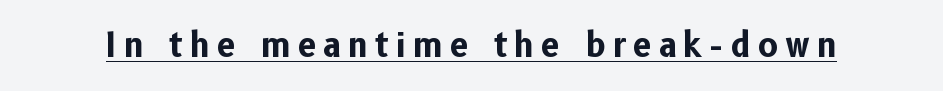
Q: Is the text bold? A: Yes.
Q: Is the text italic (slanted)? A: No, it is upright.
Q: Is the typeface a serif or a sans-serif typeface? A: Sans-serif.
Q: Is the text underlined? A: Yes.
Q: Is the spacing between letters normal or unusually wide? A: Unusually wide.
Q: Width (condensed, normal, or wide)? A: Normal.
Q: Stroke contrast? A: Low.
Q: x-height? A: Medium.
Q: Monospaced? A: No.
